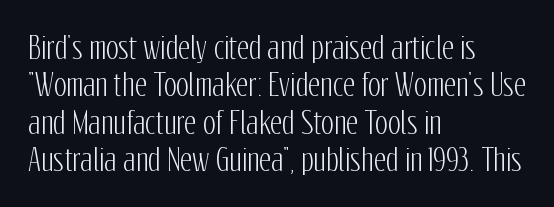
The baseline area is clear. What's the leading like? Ordinary, nothing unusual. You could not count columns in this text — the font is proportionally spaced. Rendered with straight, roman letterforms. The tracking reads as untouched default to a designer's eye.
